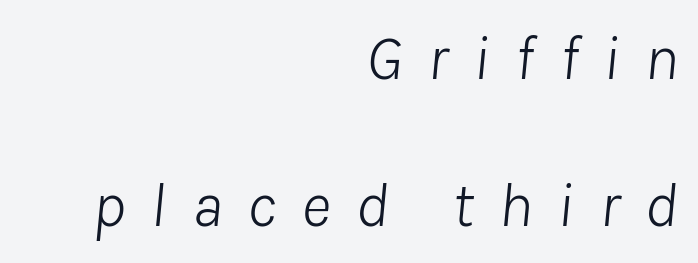
Q: Is the text bold? A: No.
Q: Is the text italic (slanted)? A: Yes, it leans right by about 8 degrees.
Q: Is the text underlined? A: No.
Q: How is the paragraph aligned? A: Right-aligned.
Q: Is the spacing between letters normal or unusually wide? A: Unusually wide.
Q: Is the spacing between lines tight, normal or loose? A: Loose.
Q: Width (condensed, normal, or wide)? A: Normal.
Q: Stroke contrast? A: Low.
Q: x-height? A: Medium.
Q: Monospaced? A: No.
